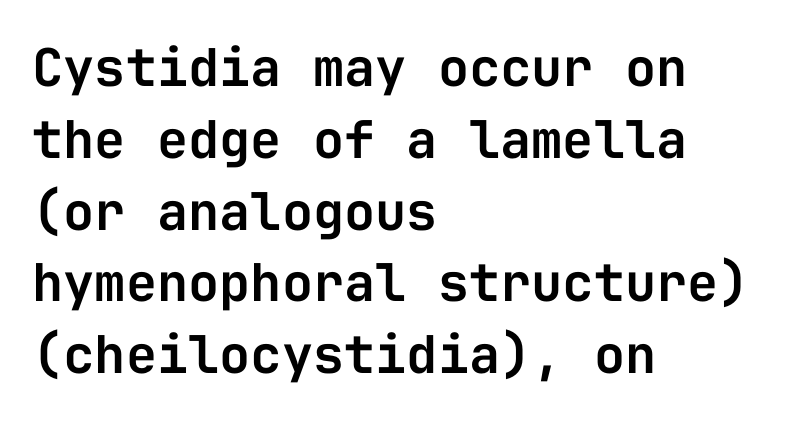
Q: Is the text italic (slanted)? A: No, it is upright.
Q: Is the typeface a serif or a sans-serif typeface? A: Sans-serif.
Q: Is the text underlined? A: No.
Q: How is the paragraph aligned? A: Left-aligned.
Q: Is the spacing between letters normal or unusually wide? A: Normal.
Q: Is the spacing between lines tight, normal or loose? A: Normal.
Q: Width (condensed, normal, or wide)? A: Normal.
Q: Stroke contrast? A: Low.
Q: x-height? A: Medium.
Q: Monospaced? A: Yes.
